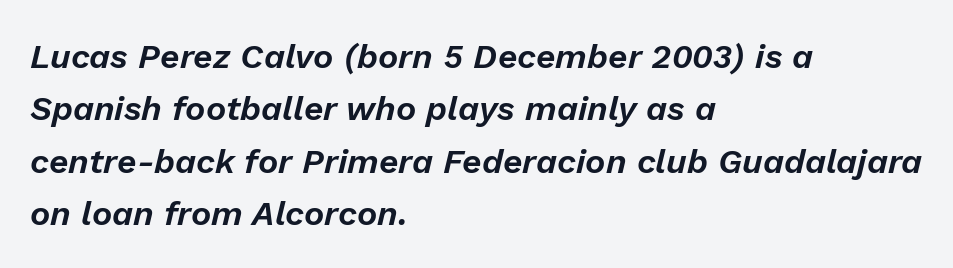
Q: Is the text italic (slanted)? A: Yes, it leans right by about 13 degrees.
Q: Is the text underlined? A: No.
Q: How is the paragraph aligned? A: Left-aligned.
Q: Is the spacing between letters normal or unusually wide? A: Normal.
Q: Is the spacing between lines tight, normal or loose? A: Normal.
Q: Width (condensed, normal, or wide)? A: Normal.
Q: Stroke contrast? A: Low.
Q: x-height? A: Medium.
Q: Monospaced? A: No.
